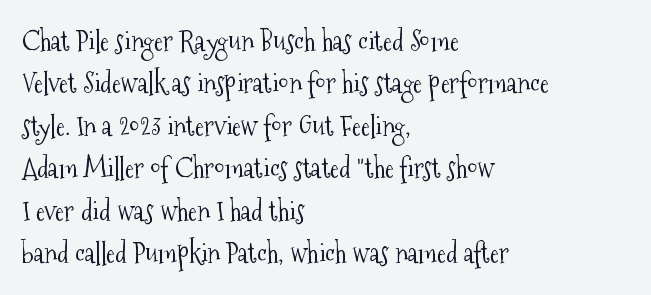
{"italic": "no", "bold": "no", "underline": "no", "align": "left", "line_spacing": "normal", "line_spacing_ratio": 1.57, "letter_spacing": "normal", "letter_spacing_em": 0.0, "glyph_px": 27}
